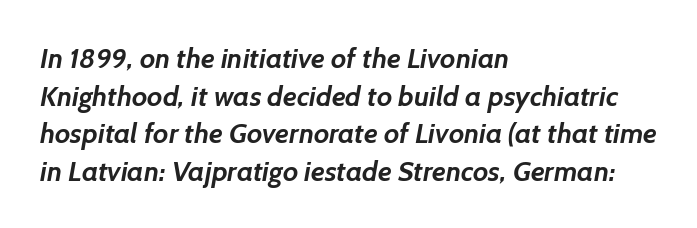
Each letter's strokes conclude bluntly, with no projecting serifs. Quick note: underline off. Think of a printed novel: that variable character pitch is what you see here. Horizontal alignment here is leftward, the default for most running prose.
